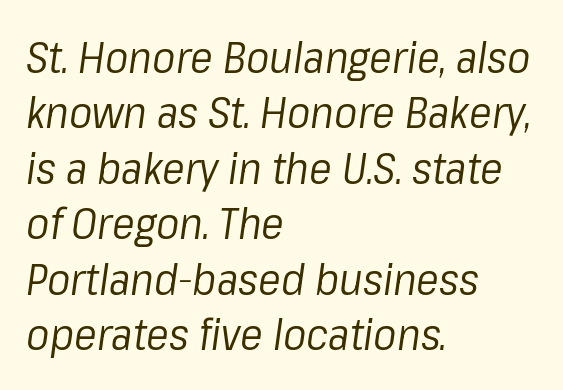
Characters are canted at an angle relative to the baseline's perpendicular. One glance says typical: line gaps are just what's usual. The space beneath each line is pristine and unruled. Honestly, the letter spacing is just normal — you wouldn't notice it.
